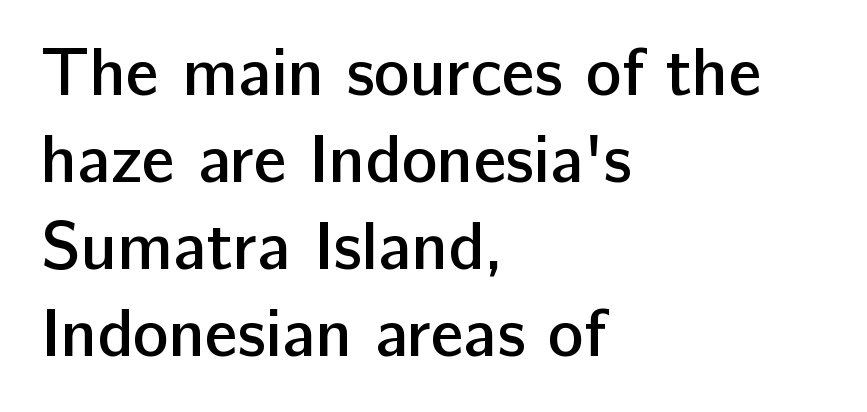
{"serif": "no", "italic": "no", "bold": "semi", "weight": "semibold", "width": "normal", "stroke_contrast": "low", "x_height": "medium", "monospaced": "no", "underline": "no", "align": "left", "line_spacing": "normal", "line_spacing_ratio": 1.3, "letter_spacing": "normal", "letter_spacing_em": 0.0, "glyph_px": 67}
